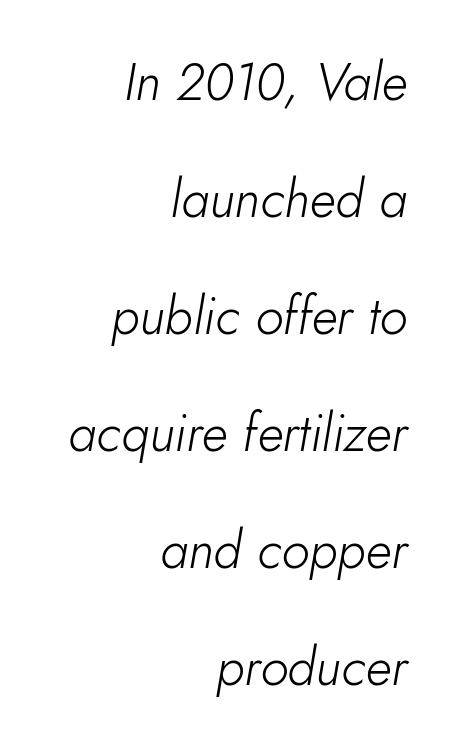
The image shows 52 px light type, italic (leaning right); set right-aligned, loose line spacing (2.25x), normal letter spacing, not underlined; low stroke contrast and a small x-height.
